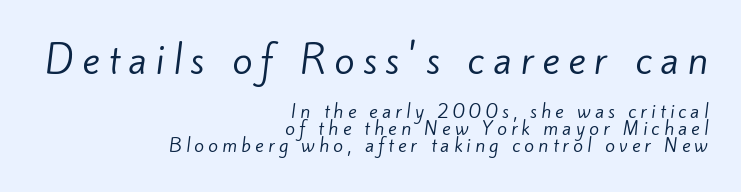
The image shows 37 px regular-weight sans-serif type; set right-aligned, tight line spacing (0.95x), unusually wide letter spacing (+0.23 em), not underlined; the first (top) block is 2.06x larger; low stroke contrast and a small x-height.
